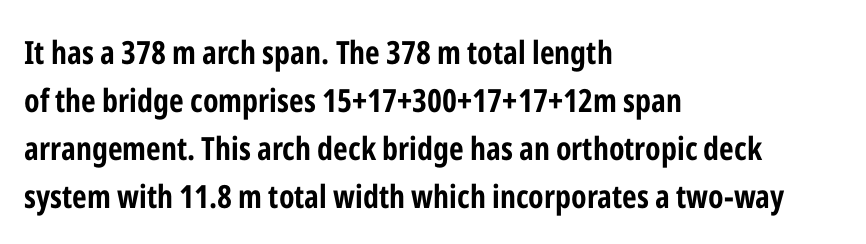
Q: Is the text bold? A: Yes.
Q: Is the text italic (slanted)? A: No, it is upright.
Q: Is the typeface a serif or a sans-serif typeface? A: Sans-serif.
Q: Is the text underlined? A: No.
Q: How is the paragraph aligned? A: Left-aligned.
Q: Is the spacing between letters normal or unusually wide? A: Normal.
Q: Is the spacing between lines tight, normal or loose? A: Normal.
Q: Width (condensed, normal, or wide)? A: Condensed.
Q: Stroke contrast? A: Low.
Q: x-height? A: Medium.
Q: Monospaced? A: No.
